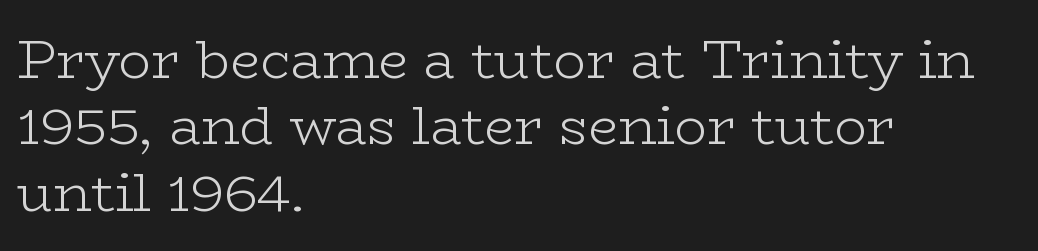
{"serif": "yes", "italic": "no", "bold": "no", "weight": "light", "width": "wide", "stroke_contrast": "low", "x_height": "medium", "monospaced": "no", "underline": "no", "align": "left", "line_spacing_ratio": 1.23, "letter_spacing": "normal", "letter_spacing_em": 0.0, "glyph_px": 54}
